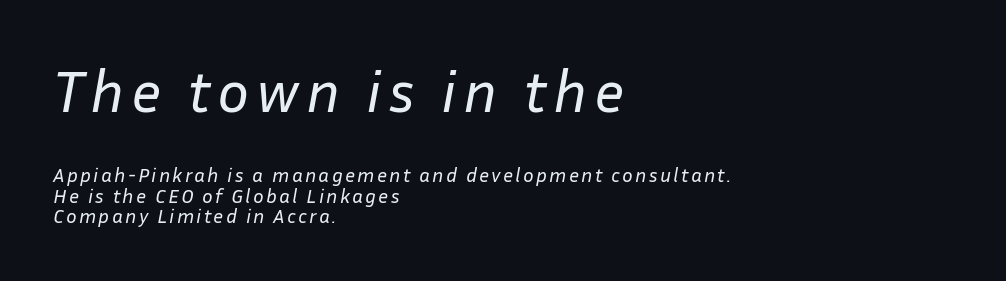
Q: Is the text bold? A: No.
Q: Is the text italic (slanted)? A: Yes, it leans right by about 10 degrees.
Q: Is the text underlined? A: No.
Q: How is the paragraph aligned? A: Left-aligned.
Q: Is the spacing between lines tight, normal or loose? A: Tight.
Q: Which block of text is set in a larger size, the first (top) or the second (bottom)? A: The first (top) one.
Q: Width (condensed, normal, or wide)? A: Normal.
Q: Stroke contrast? A: Low.
Q: x-height? A: Medium.
Q: Monospaced? A: No.
